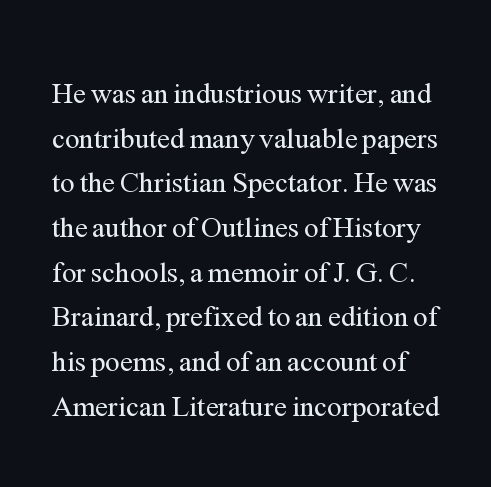
Q: Is the text bold? A: No.
Q: Is the text italic (slanted)? A: No, it is upright.
Q: Is the typeface a serif or a sans-serif typeface? A: Serif.
Q: Is the text underlined? A: No.
Q: Is the spacing between letters normal or unusually wide? A: Normal.
Q: Is the spacing between lines tight, normal or loose? A: Normal.
Q: Width (condensed, normal, or wide)? A: Normal.
Q: Stroke contrast? A: Medium.
Q: x-height? A: Medium.
Q: Monospaced? A: No.
